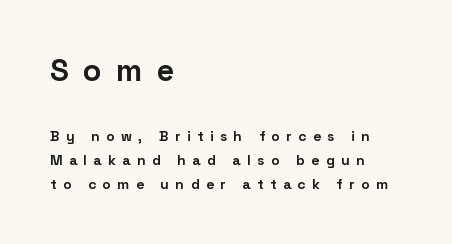
Q: Is the text bold? A: Yes.
Q: Is the text italic (slanted)? A: No, it is upright.
Q: Is the typeface a serif or a sans-serif typeface? A: Sans-serif.
Q: Is the text underlined? A: No.
Q: How is the paragraph aligned? A: Left-aligned.
Q: Is the spacing between letters normal or unusually wide? A: Unusually wide.
Q: Is the spacing between lines tight, normal or loose? A: Normal.
Q: Which block of text is set in a larger size, the first (top) or the second (bottom)? A: The first (top) one.
Q: Width (condensed, normal, or wide)? A: Normal.
Q: Stroke contrast? A: Low.
Q: x-height? A: Medium.
Q: Monospaced? A: No.
